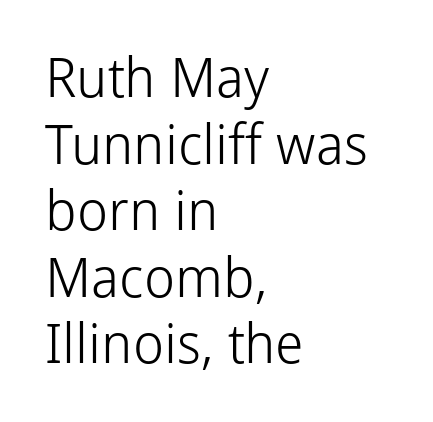
The image shows 55 px light sans-serif type, upright; set left-aligned, line spacing 1.21x, normal letter spacing, not underlined; low stroke contrast and a medium x-height.
